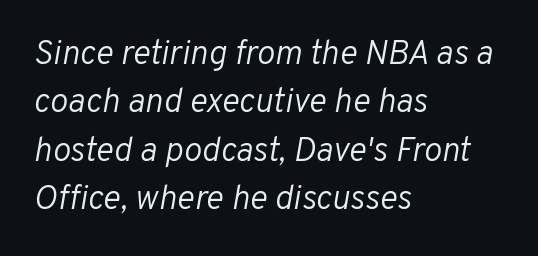
The image shows 34 px light type, italic (leaning right); set left-aligned, normal line spacing (1.42x), normal letter spacing, not underlined; low stroke contrast and a medium x-height.
